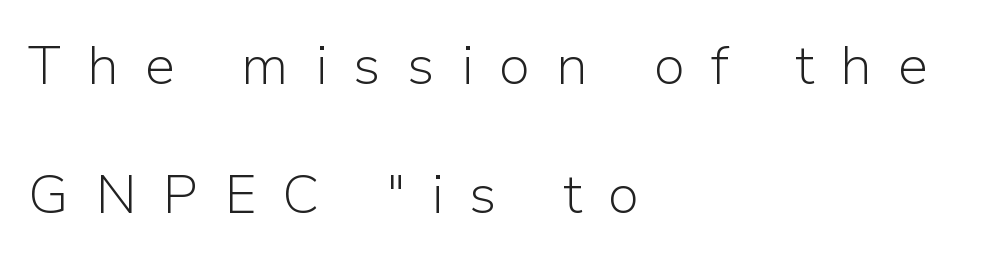
Q: Is the text bold? A: No.
Q: Is the text italic (slanted)? A: No, it is upright.
Q: Is the typeface a serif or a sans-serif typeface? A: Sans-serif.
Q: Is the text underlined? A: No.
Q: How is the paragraph aligned? A: Left-aligned.
Q: Is the spacing between letters normal or unusually wide? A: Unusually wide.
Q: Is the spacing between lines tight, normal or loose? A: Loose.
Q: Width (condensed, normal, or wide)? A: Normal.
Q: Stroke contrast? A: Low.
Q: x-height? A: Medium.
Q: Monospaced? A: No.
